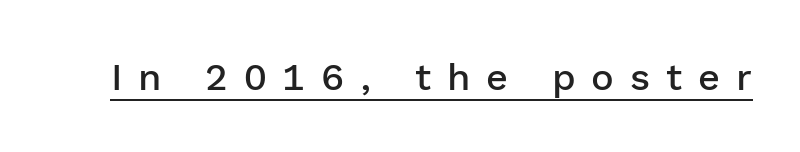
The image shows 38 px semibold sans-serif type, upright; set unusually wide letter spacing (+0.42 em), underlined; low stroke contrast and a medium x-height.
